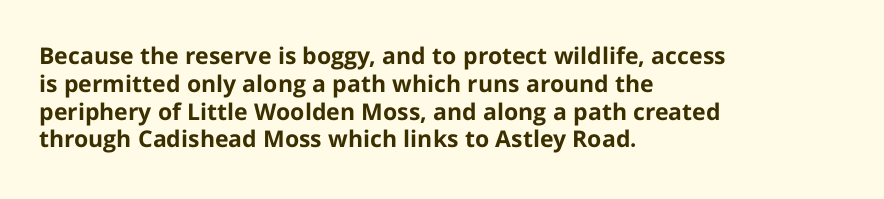
Q: Is the text bold? A: Yes.
Q: Is the text italic (slanted)? A: No, it is upright.
Q: Is the text underlined? A: No.
Q: How is the paragraph aligned? A: Left-aligned.
Q: Is the spacing between letters normal or unusually wide? A: Normal.
